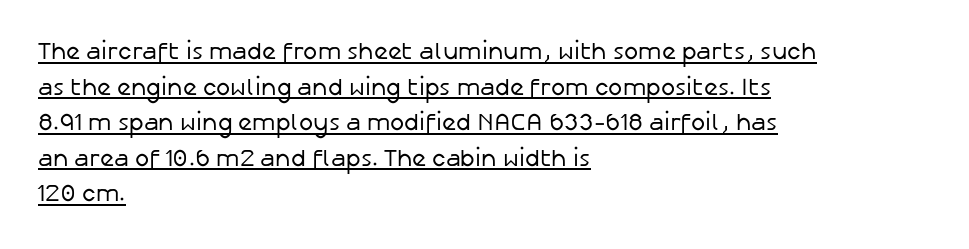
Left-aligned paragraph, ragged on the right. Honestly, the underline is the first thing you notice here. Nobody touched the tracking dial on this one. The characters are drawn with everyday or finer stroke widths.
